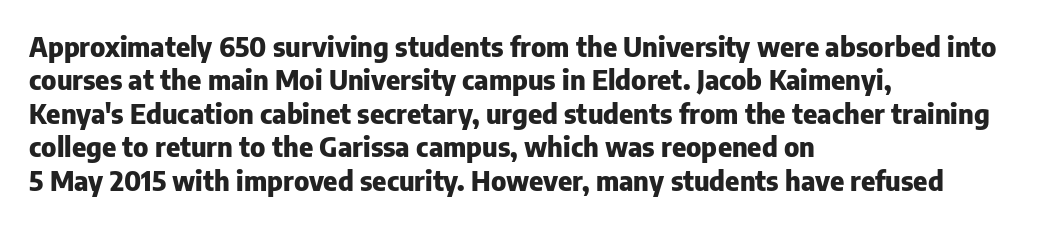
Q: Is the text bold? A: Yes.
Q: Is the text italic (slanted)? A: No, it is upright.
Q: Is the text underlined? A: No.
Q: How is the paragraph aligned? A: Left-aligned.
Q: Is the spacing between letters normal or unusually wide? A: Normal.
